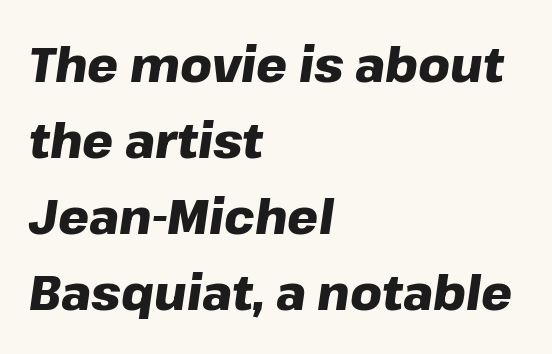
The image shows 49 px heavy type, italic (leaning right); set left-aligned, normal line spacing (1.55x), normal letter spacing, not underlined; low stroke contrast and a medium x-height.
